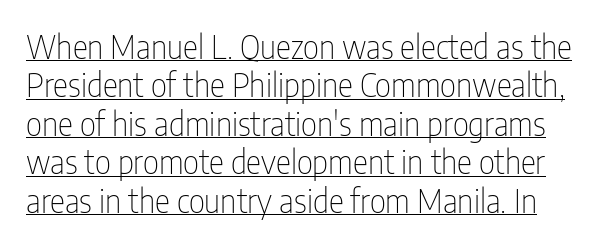
Q: Is the text bold? A: No.
Q: Is the text italic (slanted)? A: No, it is upright.
Q: Is the typeface a serif or a sans-serif typeface? A: Sans-serif.
Q: Is the text underlined? A: Yes.
Q: Is the spacing between letters normal or unusually wide? A: Normal.
Q: Width (condensed, normal, or wide)? A: Condensed.
Q: Stroke contrast? A: Low.
Q: x-height? A: Medium.
Q: Monospaced? A: No.
